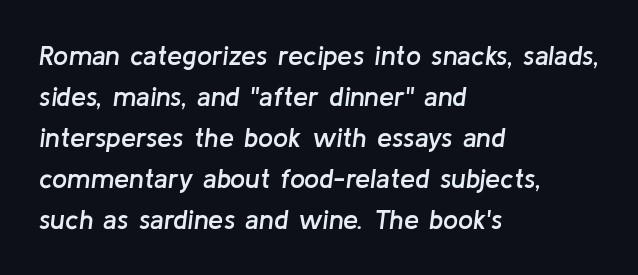
{"italic": "yes", "lean": "right", "slant_degrees": 8, "bold": "semi", "underline": "no", "align": "left", "line_spacing": "normal", "line_spacing_ratio": 1.52, "letter_spacing": "normal", "letter_spacing_em": 0.0, "glyph_px": 27}
